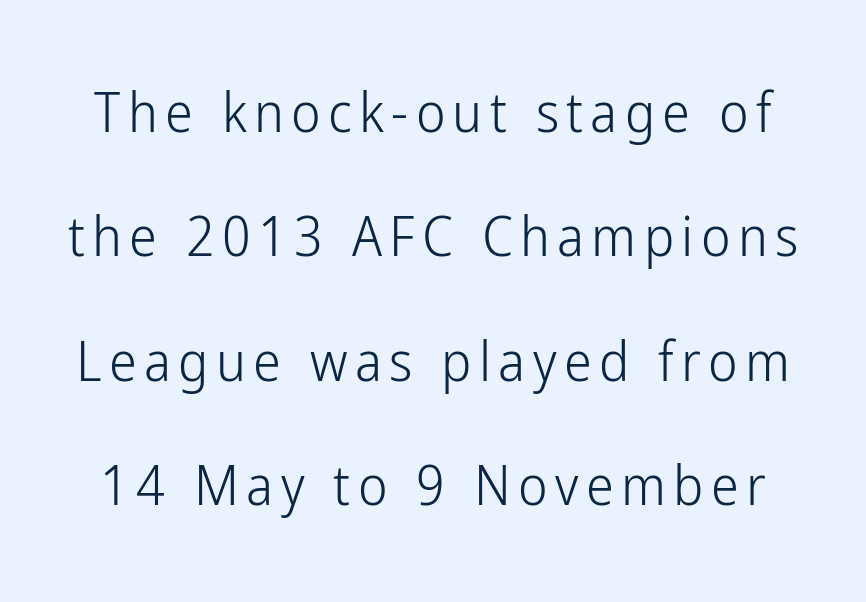
Upright lettering throughout. No extra ink here — the face is not bold. The passage shown stacks its lines with a broad gap. Do the characters align in a grid? No, the font is proportional. Bare-footed words on every line.
